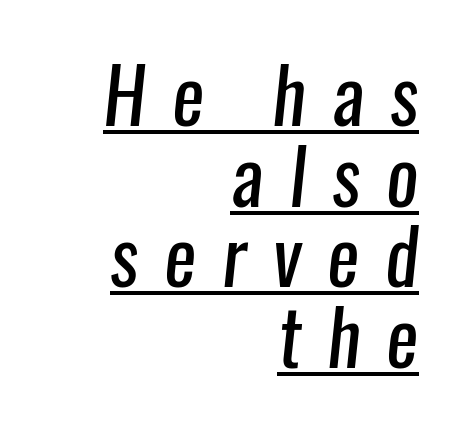
The image shows 76 px regular-weight, condensed sans-serif type; set right-aligned, tight line spacing (1.06x), unusually wide letter spacing (+0.34 em), underlined; low stroke contrast and a medium x-height.
